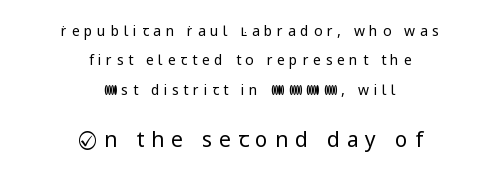
Q: Is the text bold? A: No.
Q: Is the text italic (slanted)? A: No, it is upright.
Q: Is the text underlined? A: No.
Q: How is the paragraph aligned? A: Centered.
Q: Is the spacing between letters normal or unusually wide? A: Unusually wide.
Q: Is the spacing between lines tight, normal or loose? A: Loose.
Q: Which block of text is set in a larger size, the first (top) or the second (bottom)? A: The second (bottom) one.
